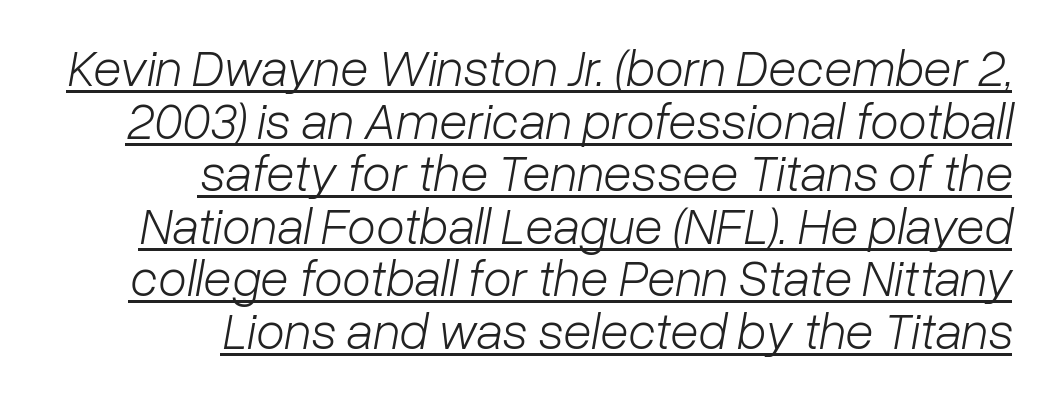
The image shows 52 px light type, italic (leaning right); set right-aligned, tight line spacing (1.01x), normal letter spacing, underlined; low stroke contrast and a medium x-height.
